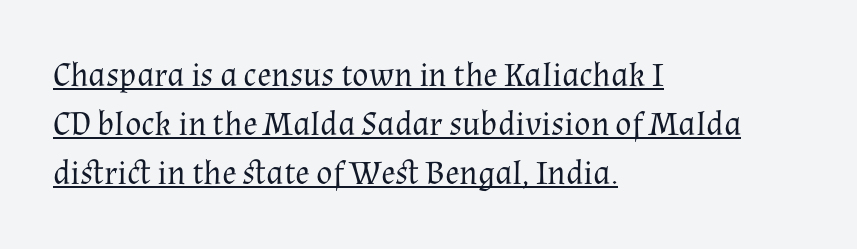
{"serif": "yes", "italic": "no", "bold": "no", "weight": "regular", "width": "normal", "stroke_contrast": "medium", "x_height": "medium", "monospaced": "no", "underline": "yes", "align": "left", "line_spacing": "normal", "line_spacing_ratio": 1.44, "letter_spacing": "normal", "letter_spacing_em": 0.0, "glyph_px": 34}
